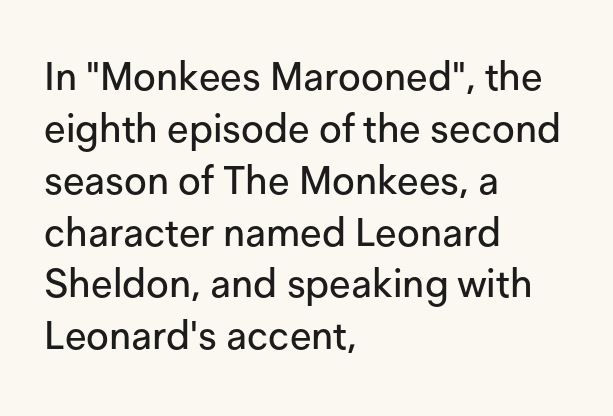
Q: Is the text italic (slanted)? A: No, it is upright.
Q: Is the typeface a serif or a sans-serif typeface? A: Sans-serif.
Q: Is the text underlined? A: No.
Q: How is the paragraph aligned? A: Left-aligned.
Q: Is the spacing between letters normal or unusually wide? A: Normal.
Q: Is the spacing between lines tight, normal or loose? A: Normal.
Q: Width (condensed, normal, or wide)? A: Normal.
Q: Stroke contrast? A: Low.
Q: x-height? A: Medium.
Q: Monospaced? A: No.
